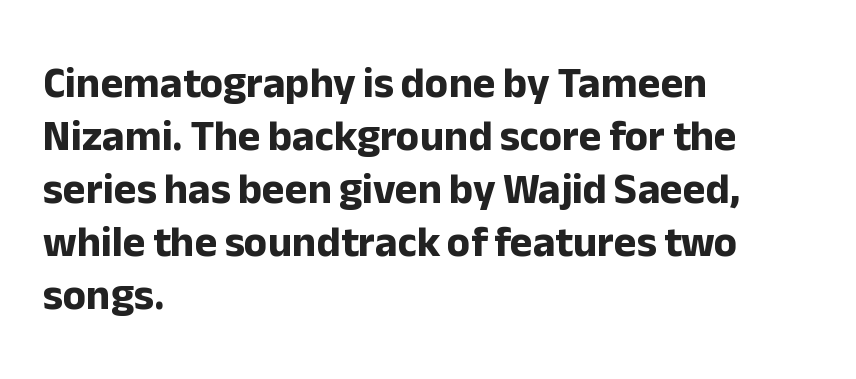
Posture: upright roman. Look at the tracking — it's just the regular setting, nothing added. The typesetter chose a ragged-right arrangement here. A sans-serif font was chosen for this passage. Set as a true bold cut, around the 700 mark.
